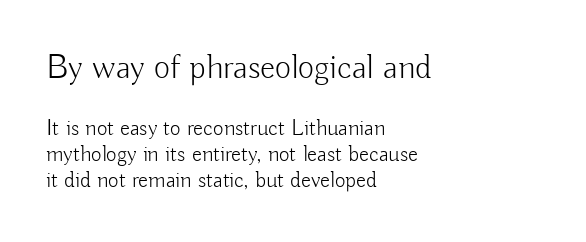
{"serif": "no", "italic": "no", "bold": "no", "weight": "light", "width": "normal", "stroke_contrast": "low", "x_height": "small", "monospaced": "no", "underline": "no", "align": "left", "line_spacing": "tight", "line_spacing_ratio": 1.13, "letter_spacing": "normal", "letter_spacing_em": 0.0, "larger_block": "first", "size_ratio": 1.52, "glyph_px": 35}
